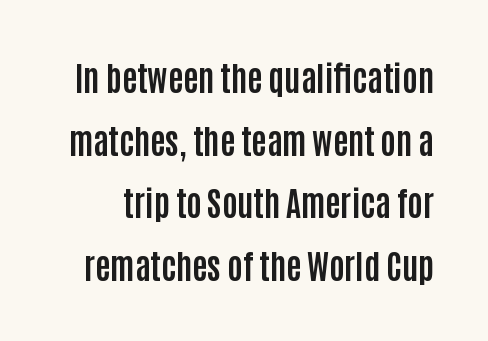
Decoration check: the copy has no underline. Quick note: interline space is abundant. Strong, thick strokes mark this as bold type. A typesetter would call this proportional, since set widths differ per character. The type sits square on the baseline with zero lean.
